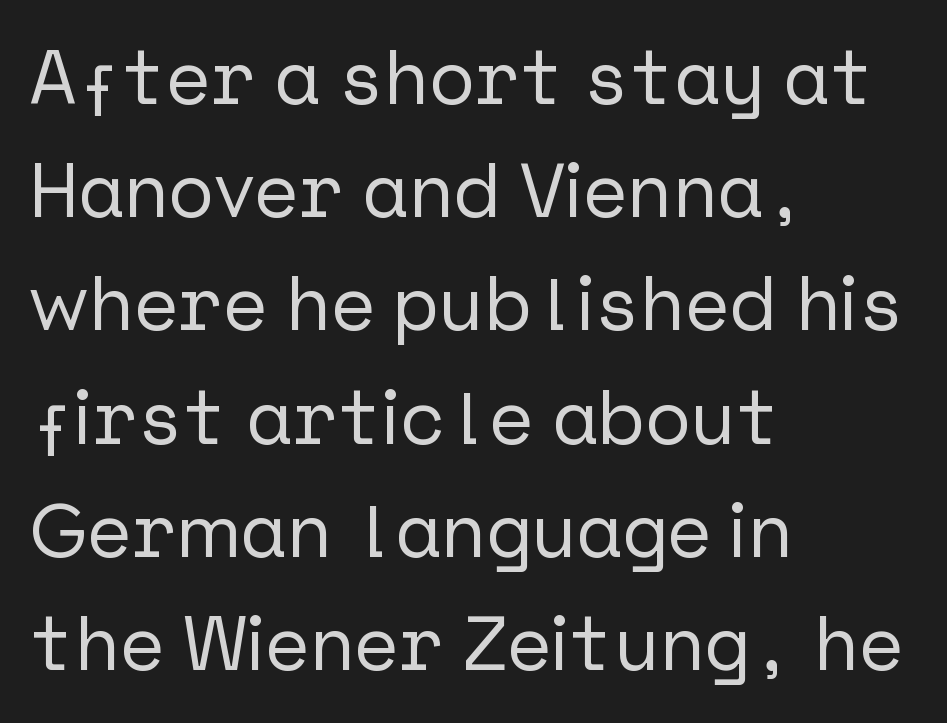
{"serif": "no", "italic": "no", "width": "normal", "stroke_contrast": "low", "x_height": "medium", "underline": "no", "align": "left", "line_spacing": "normal", "line_spacing_ratio": 1.49, "letter_spacing": "normal", "letter_spacing_em": 0.0, "glyph_px": 76}
